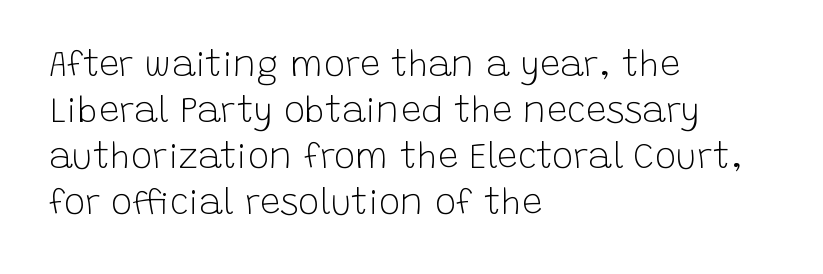
Left-aligned paragraph, ragged on the right. A clean baseline with only descenders dipping below it. The block of text has a typical density, with ordinary space between rows. No feet cap the strokes, marking this as sans-serif type. Look at the tracking — it's just the regular setting, nothing added.
